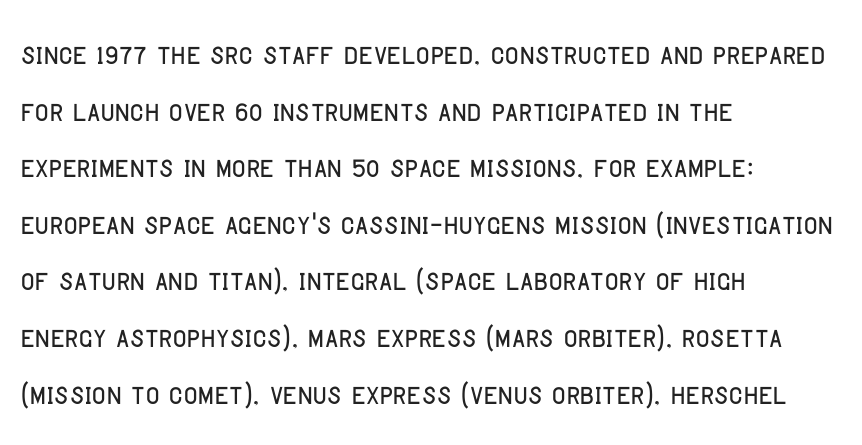
I'd call this a sans setting — the letters go barefoot. Descenders hang freely into open space. Normally led — the rows are evenly, conventionally spaced. Character widths vary here, with narrow letters taking less room than wide ones. The type is set solid horizontally, with unmodified tracking. The letters stand straight up with perfectly vertical stems.
